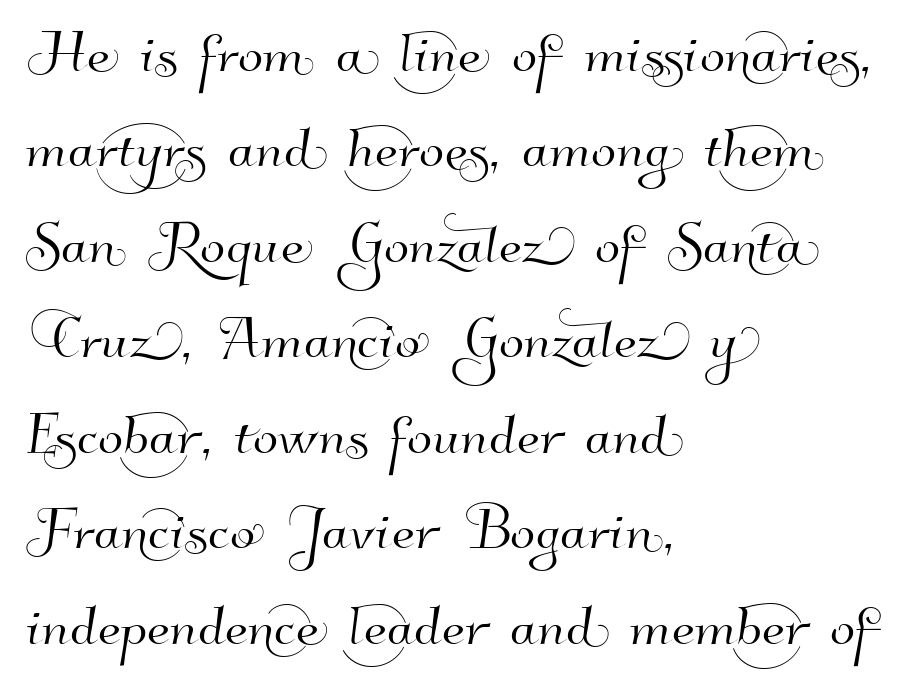
The image shows 74 px sans-serif type; set left-aligned, normal line spacing (1.29x), normal letter spacing, not underlined; high stroke contrast and a small x-height.
